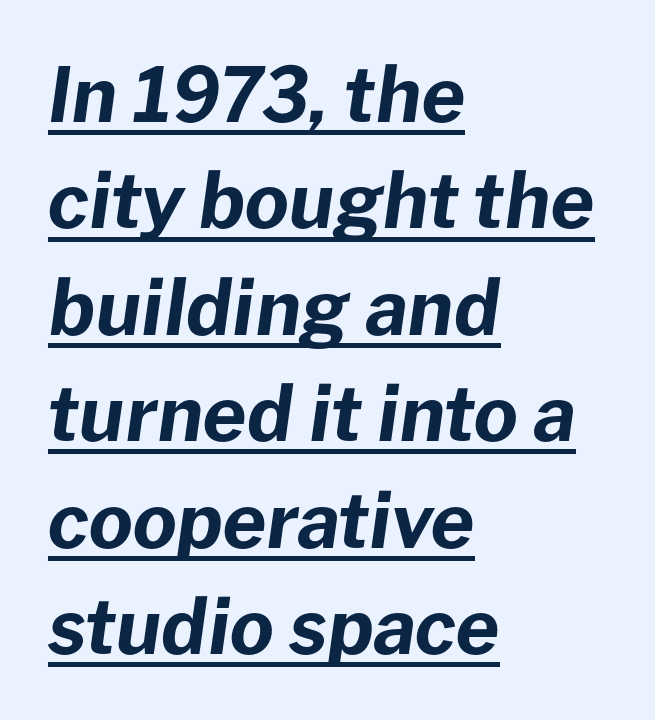
{"italic": "yes", "lean": "right", "slant_degrees": 8, "bold": "yes", "weight": "bold", "width": "normal", "stroke_contrast": "low", "x_height": "medium", "monospaced": "no", "underline": "yes", "align": "left", "line_spacing": "normal", "line_spacing_ratio": 1.4, "letter_spacing": "normal", "letter_spacing_em": 0.0, "glyph_px": 76}
